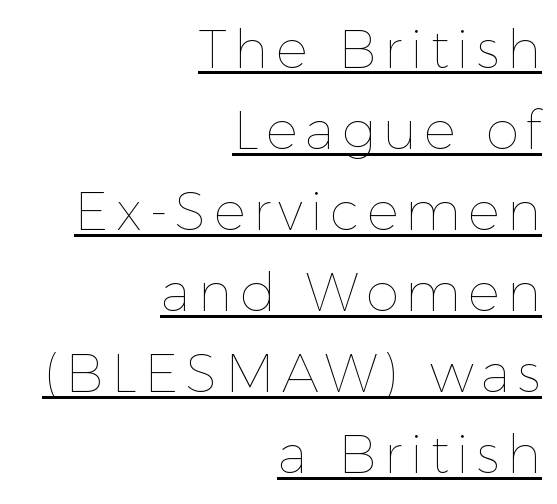
{"italic": "no", "bold": "no", "weight": "thin", "width": "normal", "x_height": "medium", "monospaced": "no", "underline": "yes", "align": "right", "line_spacing": "normal", "line_spacing_ratio": 1.53, "glyph_px": 53}
